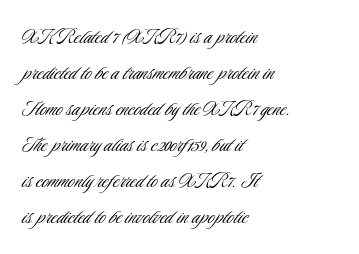
{"bold": "no", "underline": "no", "align": "left", "line_spacing": "normal", "line_spacing_ratio": 1.5, "letter_spacing": "normal", "letter_spacing_em": 0.0, "glyph_px": 24}
